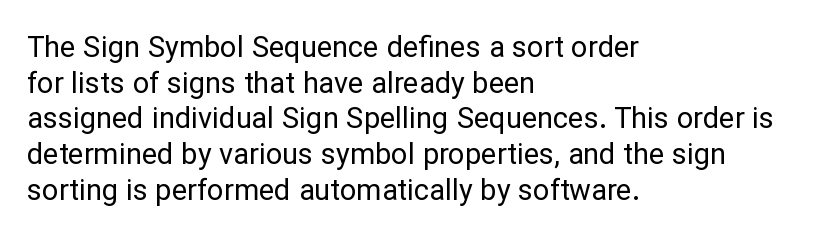
Q: Is the text bold? A: No.
Q: Is the text italic (slanted)? A: No, it is upright.
Q: Is the typeface a serif or a sans-serif typeface? A: Sans-serif.
Q: Is the text underlined? A: No.
Q: How is the paragraph aligned? A: Left-aligned.
Q: Is the spacing between letters normal or unusually wide? A: Normal.
Q: Width (condensed, normal, or wide)? A: Normal.
Q: Stroke contrast? A: Low.
Q: x-height? A: Medium.
Q: Monospaced? A: No.
